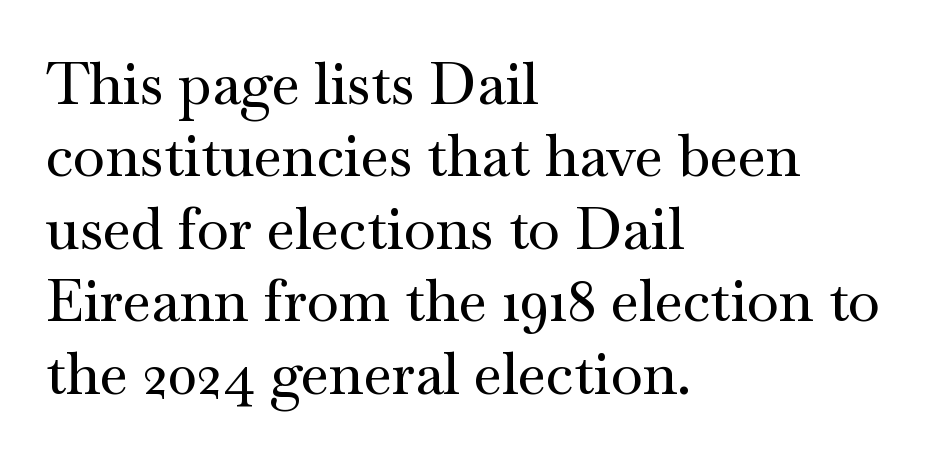
{"serif": "yes", "italic": "no", "width": "wide", "stroke_contrast": "medium", "x_height": "small", "monospaced": "no", "underline": "no", "align": "left", "line_spacing": "normal", "line_spacing_ratio": 1.25, "letter_spacing": "normal", "letter_spacing_em": 0.0, "glyph_px": 58}
